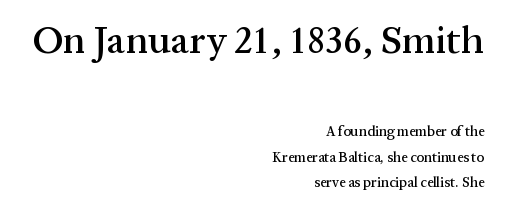
{"serif": "yes", "italic": "no", "width": "normal", "stroke_contrast": "medium", "x_height": "medium", "monospaced": "no", "underline": "no", "align": "right", "line_spacing_ratio": 1.82, "letter_spacing": "normal", "letter_spacing_em": 0.0, "larger_block": "first", "size_ratio": 2.79, "glyph_px": 39}
